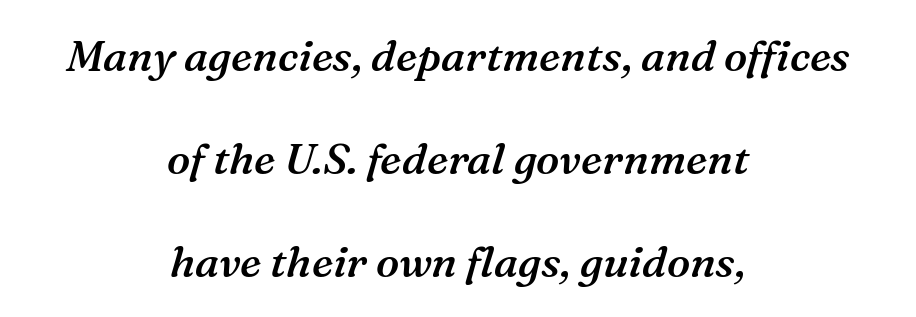
There's an unmistakable incline to the writing here. Standard letterfit; no display-style spreading of the glyphs. The face used here is seriffed, in the tradition of book romans. Where is the straight margin? There isn't one; the lines are centered. A bit beefed up — I'd call it semibold rather than bold. Think of a printed novel: that variable character pitch is what you see here.
